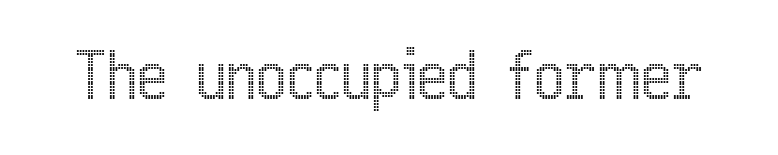
{"italic": "no", "width": "condensed", "x_height": "medium", "monospaced": "no", "underline": "no", "letter_spacing": "normal", "letter_spacing_em": 0.0, "glyph_px": 65}
